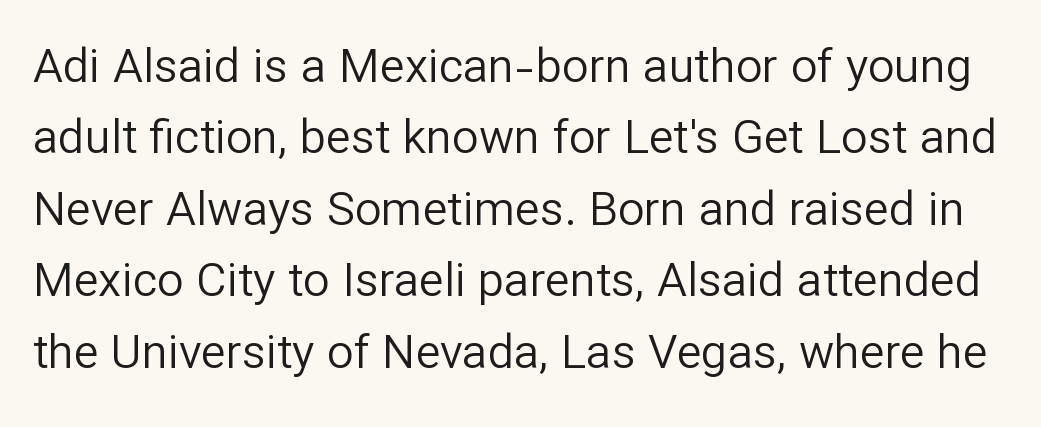
The image shows 47 px regular-weight sans-serif type, upright; set normal line spacing (1.52x), normal letter spacing, not underlined; low stroke contrast and a medium x-height.
